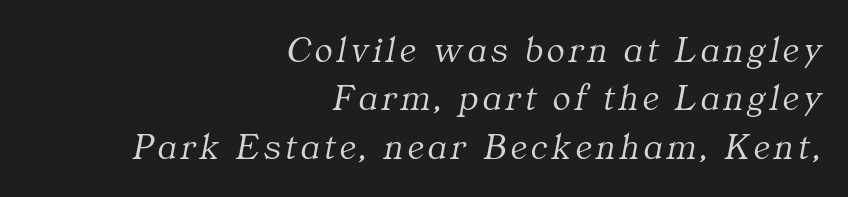
The image shows 37 px light serif type, italic (leaning right); set right-aligned, normal line spacing (1.31x), not underlined; medium stroke contrast and a medium x-height.
